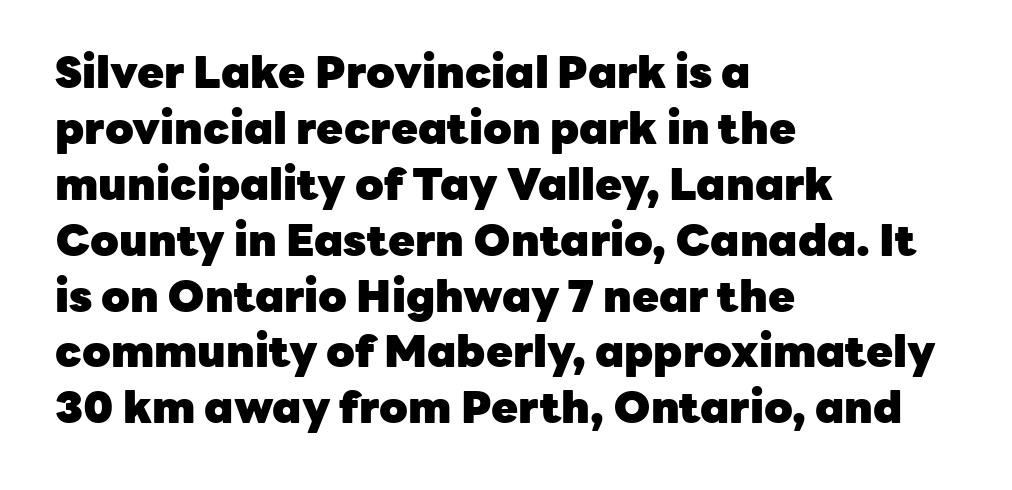
In terms of letterform style, serifs are entirely absent. Evenly set lines give the paragraph a standard silhouette. Letters rest on an invisible, unmarked baseline. Words appear dense and cohesive because spacing is normal.
